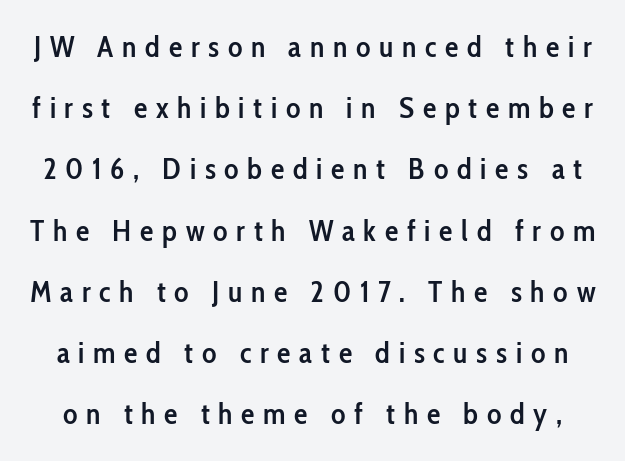
Q: Is the text bold? A: Semi-bold.
Q: Is the text italic (slanted)? A: No, it is upright.
Q: Is the typeface a serif or a sans-serif typeface? A: Sans-serif.
Q: Is the text underlined? A: No.
Q: Is the spacing between letters normal or unusually wide? A: Unusually wide.
Q: Is the spacing between lines tight, normal or loose? A: Loose.
Q: Width (condensed, normal, or wide)? A: Condensed.
Q: Stroke contrast? A: Low.
Q: x-height? A: Medium.
Q: Monospaced? A: No.
